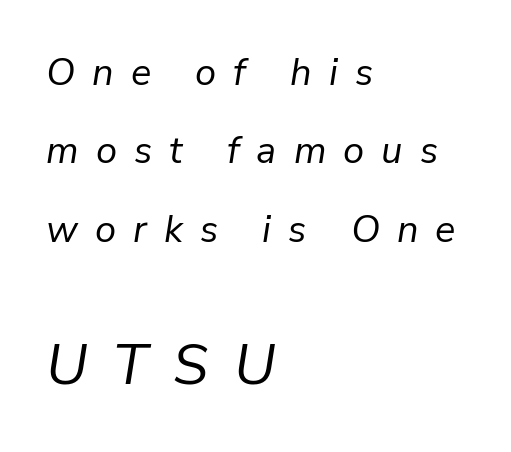
{"italic": "yes", "lean": "right", "slant_degrees": 9, "bold": "no", "weight": "regular", "width": "normal", "stroke_contrast": "low", "x_height": "medium", "monospaced": "no", "underline": "no", "align": "left", "line_spacing": "loose", "line_spacing_ratio": 2.06, "letter_spacing": "wide", "letter_spacing_em": 0.45, "larger_block": "second", "size_ratio": 1.5, "glyph_px": 57}
